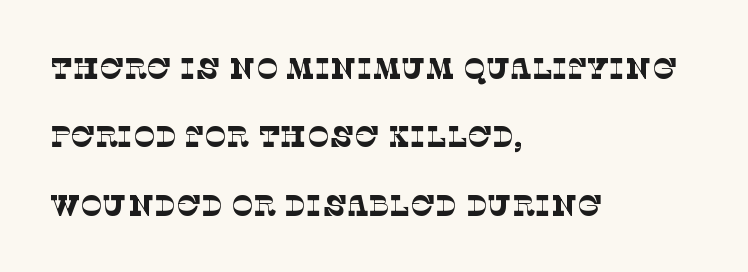
The image shows 29 px thin serif type; set left-aligned, loose line spacing (2.36x), normal letter spacing, not underlined; low stroke contrast and a large x-height.
